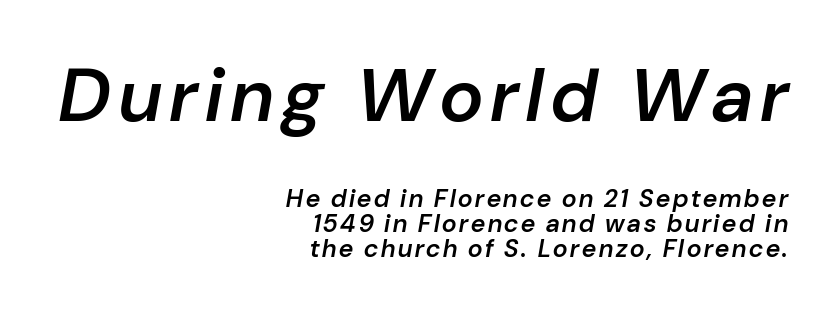
The face used here is proportionally spaced, like ordinary book or web type. Stems and bowls a touch heavier than normal — semibold. Underlining? Definitely not there. The emphasis by scale lands on block number one, above. Line endings align vertically; line beginnings do not.
